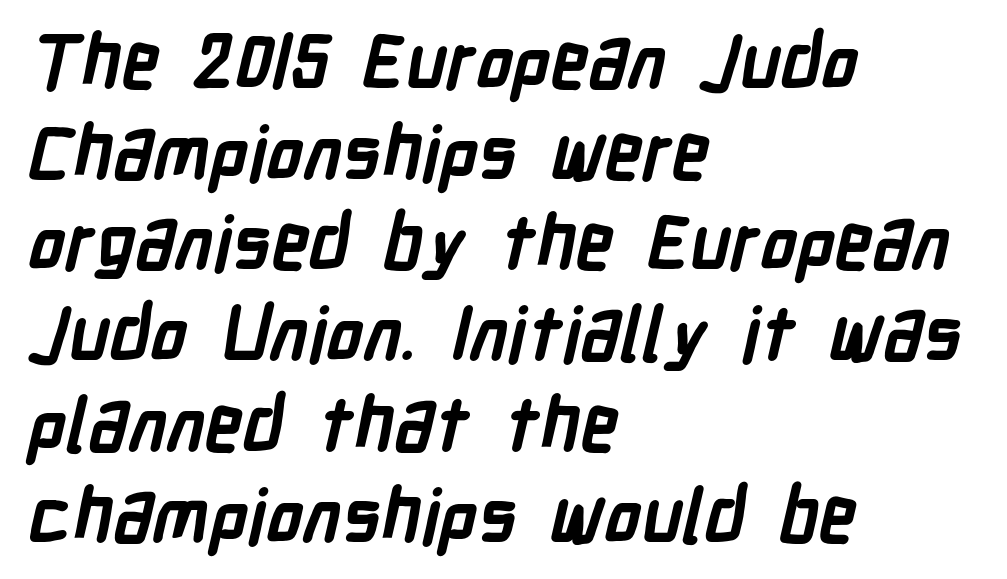
Q: Is the text bold? A: Yes.
Q: Is the typeface a serif or a sans-serif typeface? A: Sans-serif.
Q: Is the text underlined? A: No.
Q: How is the paragraph aligned? A: Left-aligned.
Q: Is the spacing between letters normal or unusually wide? A: Normal.
Q: Width (condensed, normal, or wide)? A: Condensed.
Q: Stroke contrast? A: Low.
Q: x-height? A: Medium.
Q: Monospaced? A: No.
